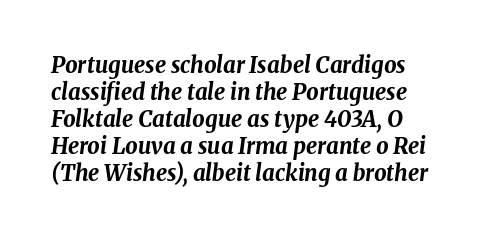
This rendering leaves character spacing at its baseline value. The text block is weighted toward the left margin, trailing off unevenly rightward. Letters rest on an invisible, unmarked baseline. Compared with ordinary roman type, these characters are visibly tilted. Typesetter's note: full bold, strokes at maximum text heaviness.
